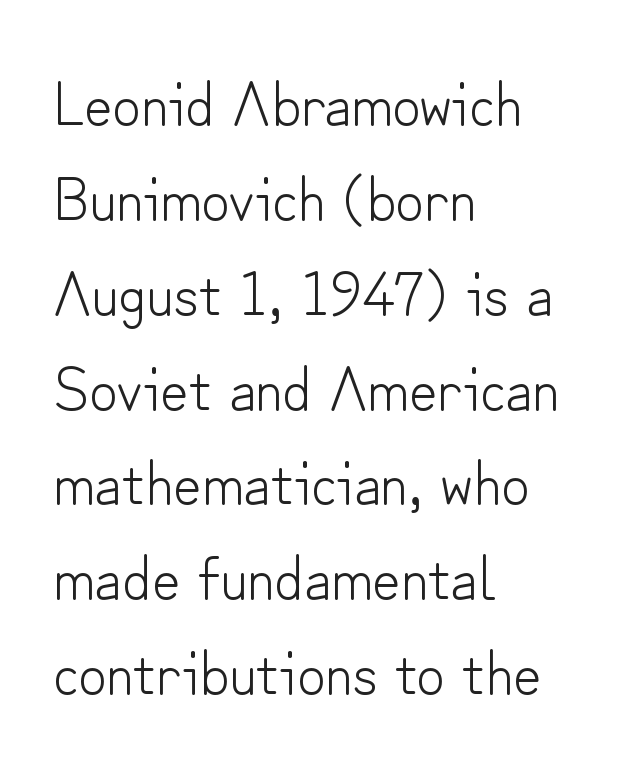
{"serif": "no", "italic": "no", "bold": "no", "weight": "light", "width": "normal", "stroke_contrast": "low", "x_height": "small", "monospaced": "no", "underline": "no", "align": "left", "line_spacing": "normal", "line_spacing_ratio": 1.53, "letter_spacing": "normal", "letter_spacing_em": 0.0, "glyph_px": 62}
